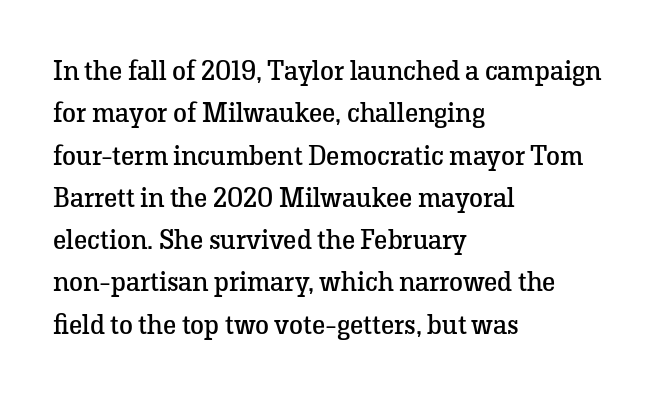
Regular leading. The ragged edge is on the right, which tells us the setting is flush left. Ink coverage per letter is moderate at most. This sample uses an upright cut, with every glyph sitting square on the baseline. The baseline area is clear. Is this a fixed-width face? No — the glyphs have proportional, varying widths.
